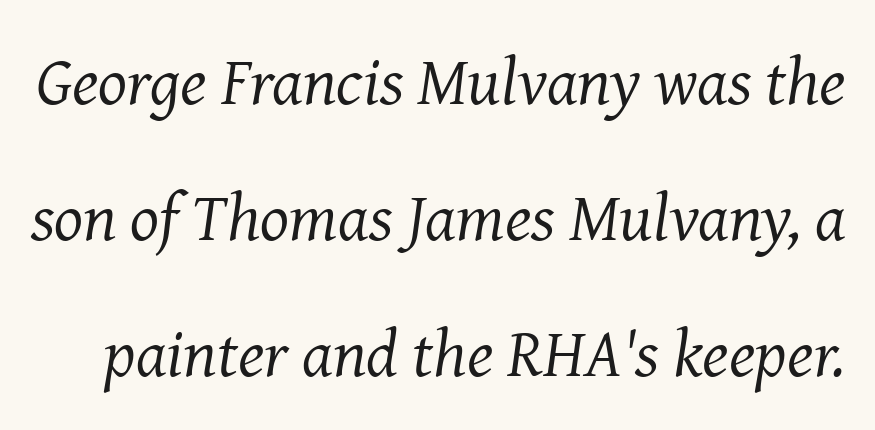
Q: Is the text bold? A: No.
Q: Is the text italic (slanted)? A: Yes, it leans right by about 8 degrees.
Q: Is the typeface a serif or a sans-serif typeface? A: Serif.
Q: Is the text underlined? A: No.
Q: Is the spacing between letters normal or unusually wide? A: Normal.
Q: Is the spacing between lines tight, normal or loose? A: Loose.
Q: Width (condensed, normal, or wide)? A: Normal.
Q: Stroke contrast? A: Medium.
Q: x-height? A: Medium.
Q: Monospaced? A: No.
